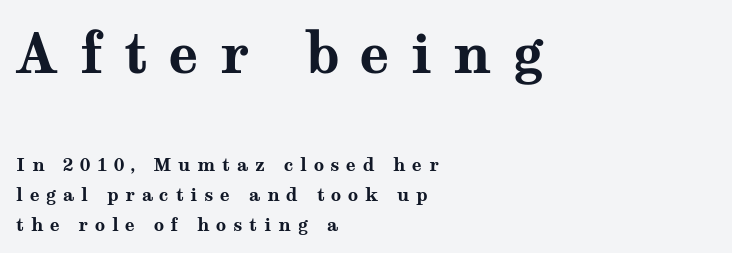
Q: Is the text bold? A: Yes.
Q: Is the text italic (slanted)? A: No, it is upright.
Q: Is the typeface a serif or a sans-serif typeface? A: Serif.
Q: Is the text underlined? A: No.
Q: How is the paragraph aligned? A: Left-aligned.
Q: Is the spacing between letters normal or unusually wide? A: Unusually wide.
Q: Is the spacing between lines tight, normal or loose? A: Normal.
Q: Which block of text is set in a larger size, the first (top) or the second (bottom)? A: The first (top) one.
Q: Width (condensed, normal, or wide)? A: Wide.
Q: Stroke contrast? A: Medium.
Q: x-height? A: Medium.
Q: Monospaced? A: No.
